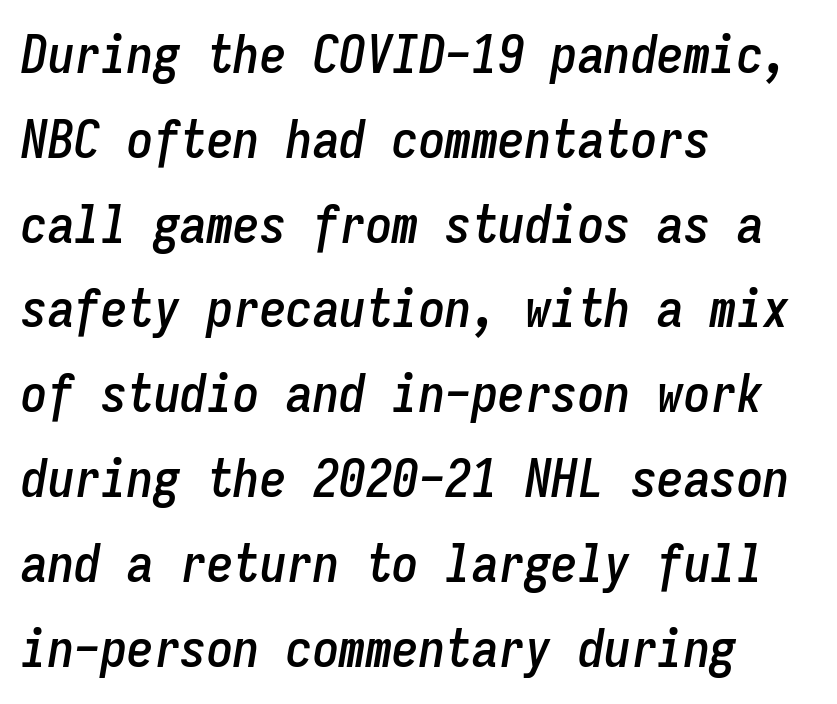
{"italic": "yes", "lean": "right", "slant_degrees": 9, "width": "condensed", "stroke_contrast": "low", "x_height": "medium", "monospaced": "yes", "underline": "no", "align": "left", "line_spacing": "normal", "line_spacing_ratio": 1.6, "letter_spacing": "normal", "letter_spacing_em": 0.0, "glyph_px": 53}
